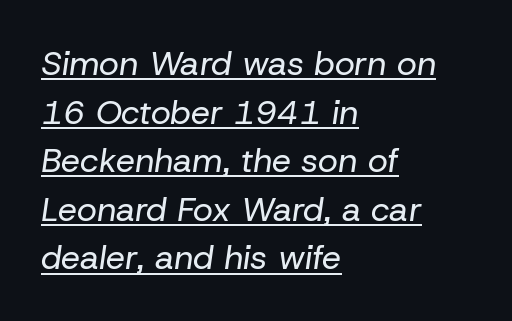
The image shows 34 px regular-weight type, italic (leaning right); set left-aligned, normal line spacing (1.43x), normal letter spacing, underlined; low stroke contrast and a medium x-height.
